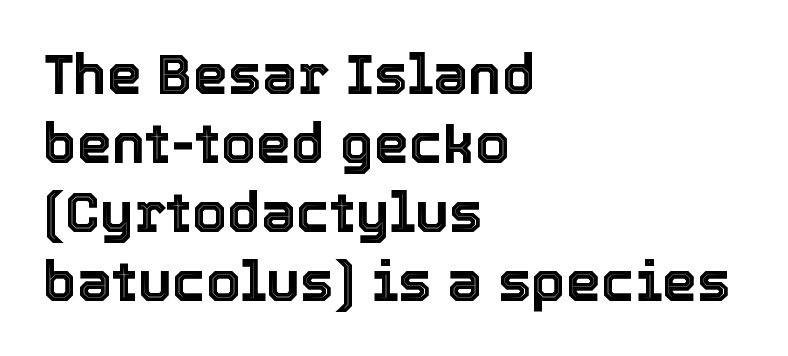
Each letter keeps its own natural width here, so spacing adapts to shape. The setting favours the left margin, as ordinary paragraphs usually do. A roman cut, with each character standing at attention. The foot of each line stays bare and open. Students, note that the glyphs here touch the page at normal intervals.
